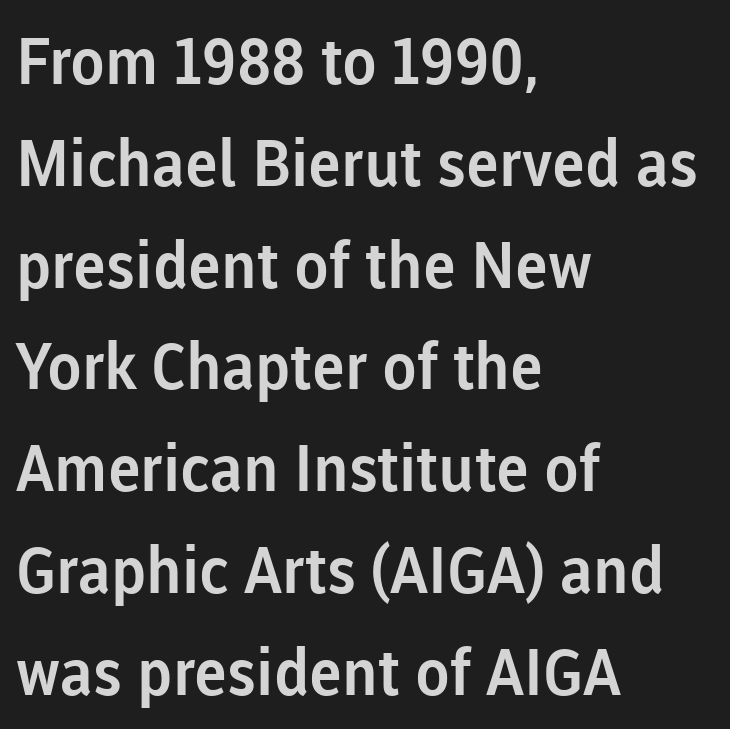
{"serif": "no", "italic": "no", "width": "normal", "stroke_contrast": "low", "x_height": "medium", "monospaced": "no", "underline": "no", "align": "left", "line_spacing": "normal", "line_spacing_ratio": 1.59, "letter_spacing": "normal", "letter_spacing_em": 0.0, "glyph_px": 64}
